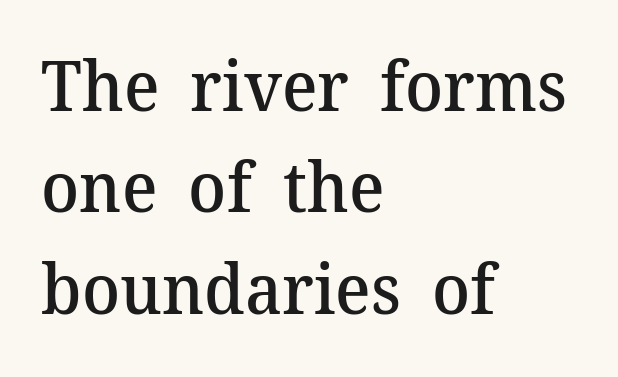
Q: Is the text bold? A: Semi-bold.
Q: Is the text italic (slanted)? A: No, it is upright.
Q: Is the typeface a serif or a sans-serif typeface? A: Serif.
Q: Is the text underlined? A: No.
Q: How is the paragraph aligned? A: Left-aligned.
Q: Is the spacing between letters normal or unusually wide? A: Normal.
Q: Is the spacing between lines tight, normal or loose? A: Normal.
Q: Width (condensed, normal, or wide)? A: Normal.
Q: Stroke contrast? A: Medium.
Q: x-height? A: Medium.
Q: Monospaced? A: No.
